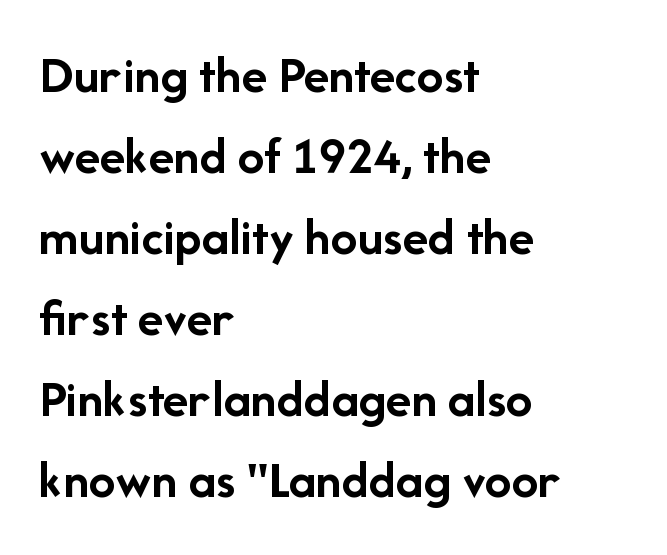
The image shows 53 px semibold sans-serif type, upright; set left-aligned, normal line spacing (1.53x), normal letter spacing, not underlined; low stroke contrast and a medium x-height.
